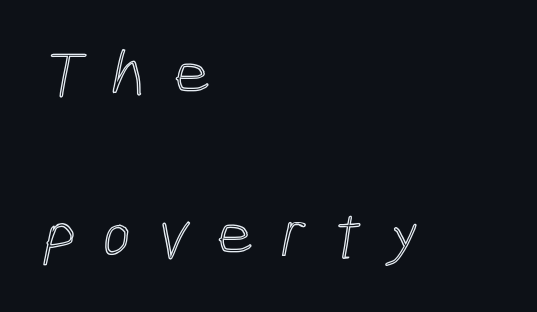
The image shows 67 px condensed type; set left-aligned, loose line spacing (2.41x), unusually wide letter spacing (+0.39 em), not underlined; a medium x-height.
